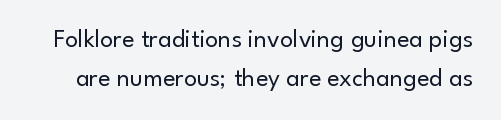
{"italic": "no", "bold": "no", "underline": "no", "line_spacing": "normal", "line_spacing_ratio": 1.5, "letter_spacing": "normal", "letter_spacing_em": 0.0, "glyph_px": 26}
